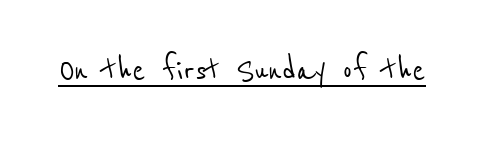
The image shows 39 px condensed sans-serif type; set normal letter spacing, underlined; low stroke contrast and a medium x-height.
